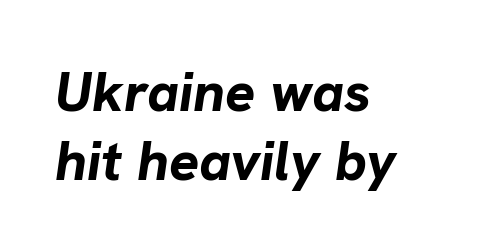
Q: Is the text bold? A: Yes.
Q: Is the text italic (slanted)? A: Yes, it leans right by about 8 degrees.
Q: Is the text underlined? A: No.
Q: How is the paragraph aligned? A: Left-aligned.
Q: Is the spacing between letters normal or unusually wide? A: Normal.
Q: Width (condensed, normal, or wide)? A: Normal.
Q: Stroke contrast? A: Low.
Q: x-height? A: Medium.
Q: Monospaced? A: No.
